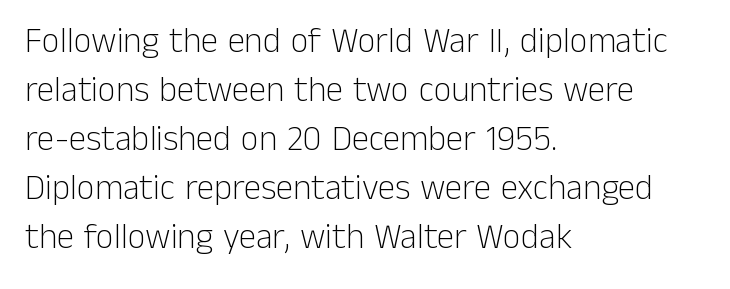
Plain, unruled lines of type. Weight class: somewhere from thin through regular. A typesetter would call this leading conventional body-copy spacing. The rendering shows plain stroke endings on the letterforms — a sans-serif design.
